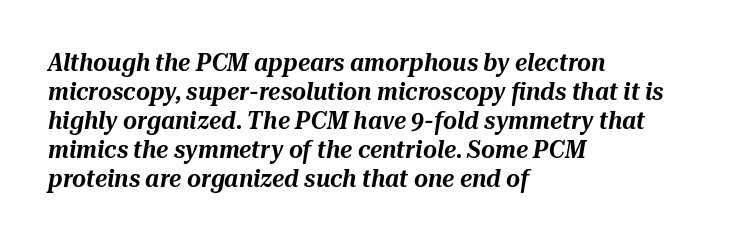
{"italic": "yes", "lean": "right", "slant_degrees": 10, "underline": "no", "align": "left", "line_spacing_ratio": 1.21, "letter_spacing": "normal", "letter_spacing_em": 0.0, "glyph_px": 24}
